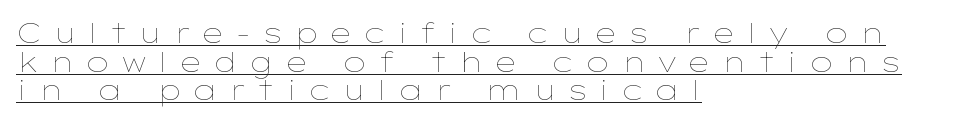
On a weight scale, this lands at 450 or below. Ascenders rise straight up at ninety degrees. Honestly, the rows look squashed on top of each other. Display-style spreading of the glyphs; the letterfit is very open. Does the copy run flush right? No — it runs flush left.
